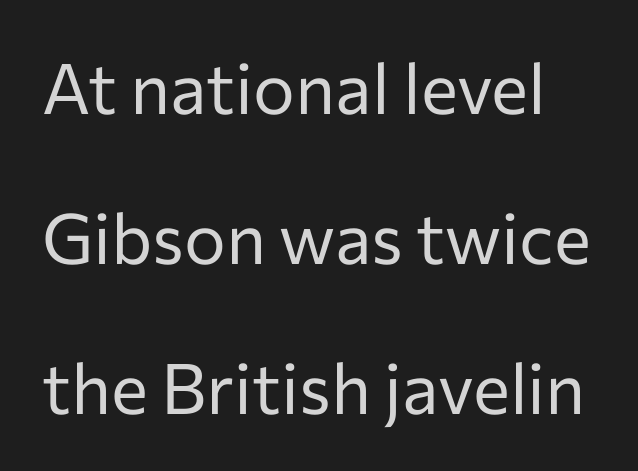
The specimen reads as upright at a glance. The font sits on the lighter half of the weight spectrum, regular included. Font category for this specimen: sans-serif. Letter spacing: default. The rendering uses natural spacing where letterforms have individual widths. You could fit nearly another row in the gap between these rows.
